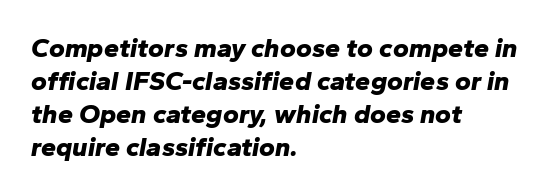
The image shows 27 px bold type, italic (leaning right); set left-aligned, line spacing 1.22x, normal letter spacing, not underlined.
